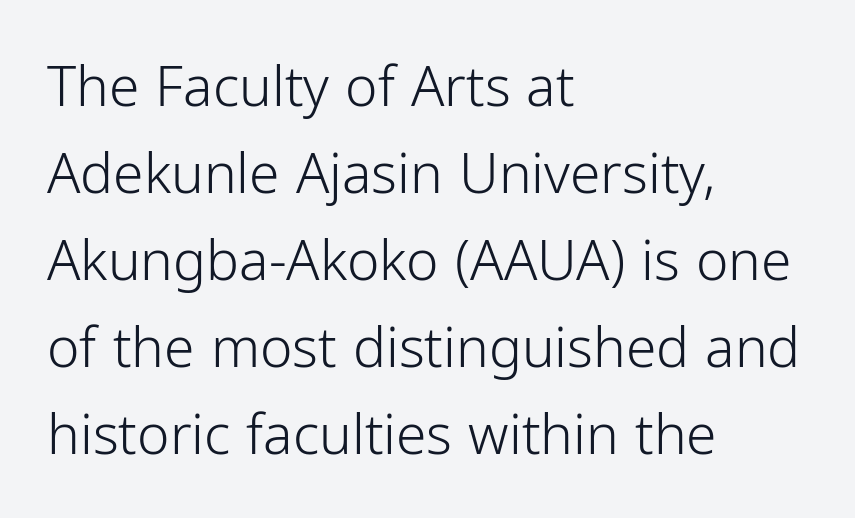
Q: Is the text bold? A: No.
Q: Is the text italic (slanted)? A: No, it is upright.
Q: Is the typeface a serif or a sans-serif typeface? A: Sans-serif.
Q: Is the text underlined? A: No.
Q: How is the paragraph aligned? A: Left-aligned.
Q: Is the spacing between letters normal or unusually wide? A: Normal.
Q: Is the spacing between lines tight, normal or loose? A: Normal.
Q: Width (condensed, normal, or wide)? A: Normal.
Q: Stroke contrast? A: Low.
Q: x-height? A: Medium.
Q: Monospaced? A: No.
